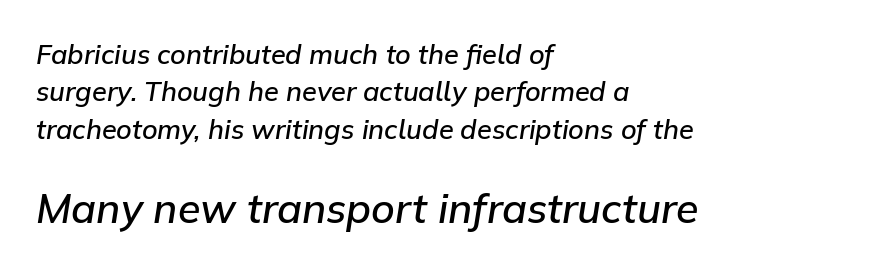
Q: Is the text bold? A: Semi-bold.
Q: Is the text italic (slanted)? A: Yes, it leans right by about 9 degrees.
Q: Is the text underlined? A: No.
Q: How is the paragraph aligned? A: Left-aligned.
Q: Is the spacing between letters normal or unusually wide? A: Normal.
Q: Is the spacing between lines tight, normal or loose? A: Normal.
Q: Which block of text is set in a larger size, the first (top) or the second (bottom)? A: The second (bottom) one.
Q: Width (condensed, normal, or wide)? A: Normal.
Q: Stroke contrast? A: Low.
Q: x-height? A: Medium.
Q: Monospaced? A: No.
